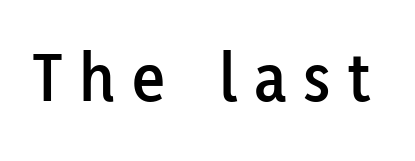
The rendering uses natural spacing where letterforms have individual widths. Just letters on the line, the space beneath them empty. This rendering employs a face without finishing strokes, i.e., a sans-serif. How are the letters spaced? Widely, with obvious added tracking.
